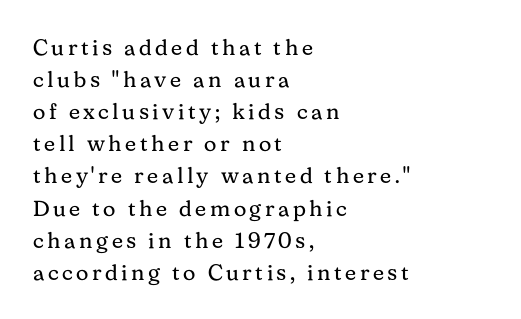
{"italic": "no", "bold": "no", "underline": "no", "align": "left", "line_spacing": "normal", "line_spacing_ratio": 1.46, "glyph_px": 22}
